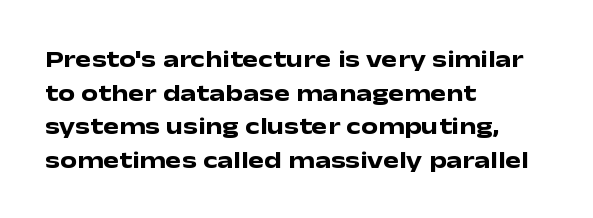
Q: Is the text bold? A: Yes.
Q: Is the text italic (slanted)? A: No, it is upright.
Q: Is the text underlined? A: No.
Q: How is the paragraph aligned? A: Left-aligned.
Q: Is the spacing between letters normal or unusually wide? A: Normal.
Q: Is the spacing between lines tight, normal or loose? A: Normal.
